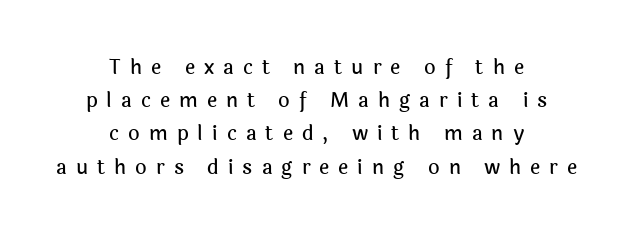
The image shows 20 px text type, upright; set centered, normal line spacing (1.66x), unusually wide letter spacing (+0.45 em), not underlined.
